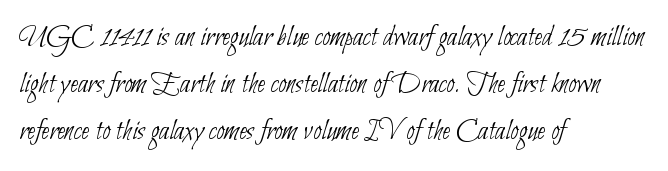
Q: Is the text bold? A: No.
Q: Is the typeface a serif or a sans-serif typeface? A: Sans-serif.
Q: Is the text underlined? A: No.
Q: How is the paragraph aligned? A: Left-aligned.
Q: Is the spacing between letters normal or unusually wide? A: Normal.
Q: Is the spacing between lines tight, normal or loose? A: Normal.
Q: Width (condensed, normal, or wide)? A: Condensed.
Q: Stroke contrast? A: Low.
Q: x-height? A: Small.
Q: Monospaced? A: No.
